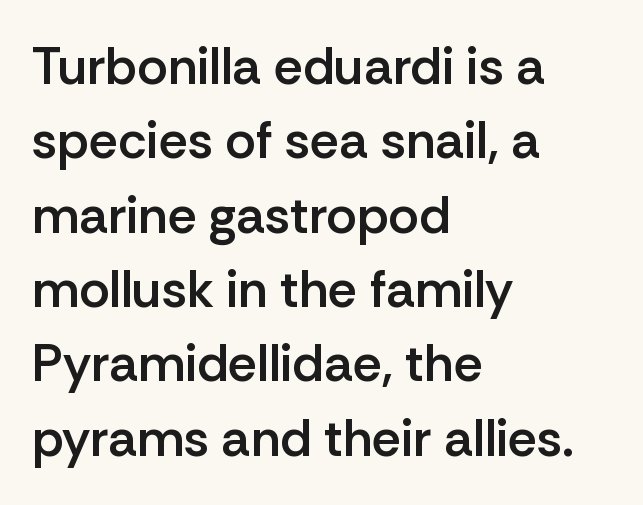
Compared with an ordinary text face, these strokes are moderately heavier — a semibold. Which margin do the lines hug? The left one — the right edge is uneven. Quick note: underline off. The leading is moderate, giving the passage an even texture. Varying glyph widths throughout — classic text-font behaviour.
